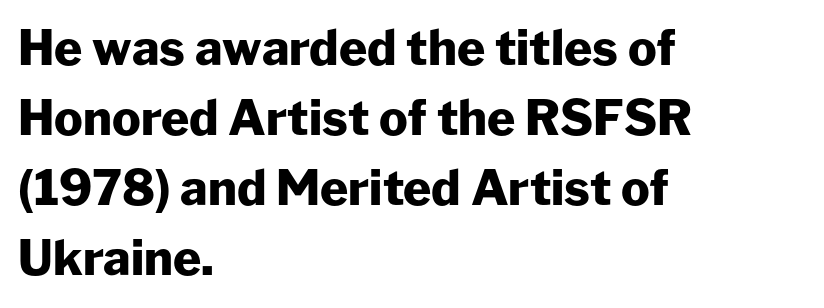
The image shows 48 px heavy sans-serif type, upright; set left-aligned, normal line spacing (1.46x), normal letter spacing, not underlined; low stroke contrast and a medium x-height.
